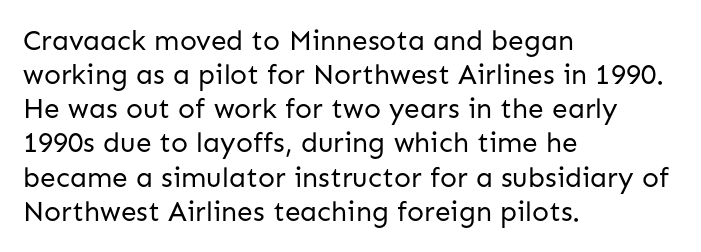
Q: Is the text bold? A: No.
Q: Is the text italic (slanted)? A: No, it is upright.
Q: Is the typeface a serif or a sans-serif typeface? A: Sans-serif.
Q: Is the text underlined? A: No.
Q: How is the paragraph aligned? A: Left-aligned.
Q: Is the spacing between letters normal or unusually wide? A: Normal.
Q: Width (condensed, normal, or wide)? A: Normal.
Q: Stroke contrast? A: Low.
Q: x-height? A: Medium.
Q: Monospaced? A: No.
